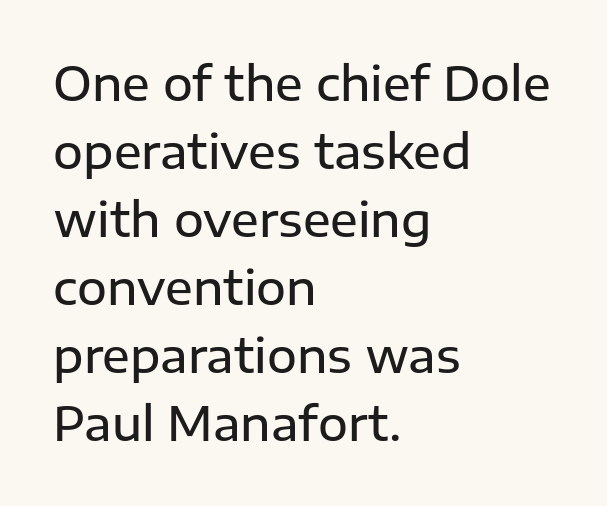
Bare-footed words on every line. Semibold letterforms, between regular and bold. Typeset ragged right — the left edge is the straight one. Designer's note — italics off, roman on.
